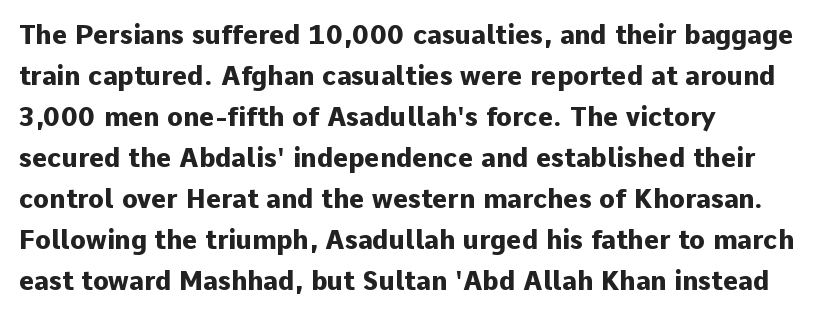
Standard letterfit; no display-style spreading of the glyphs. Compared with typical paragraphs, the rows here are spaced about the same. A bare baseline throughout the passage. Every stem runs plumb, perpendicular to the baseline. The typesetter chose a ragged-right arrangement here. The font is running at its bold setting.
